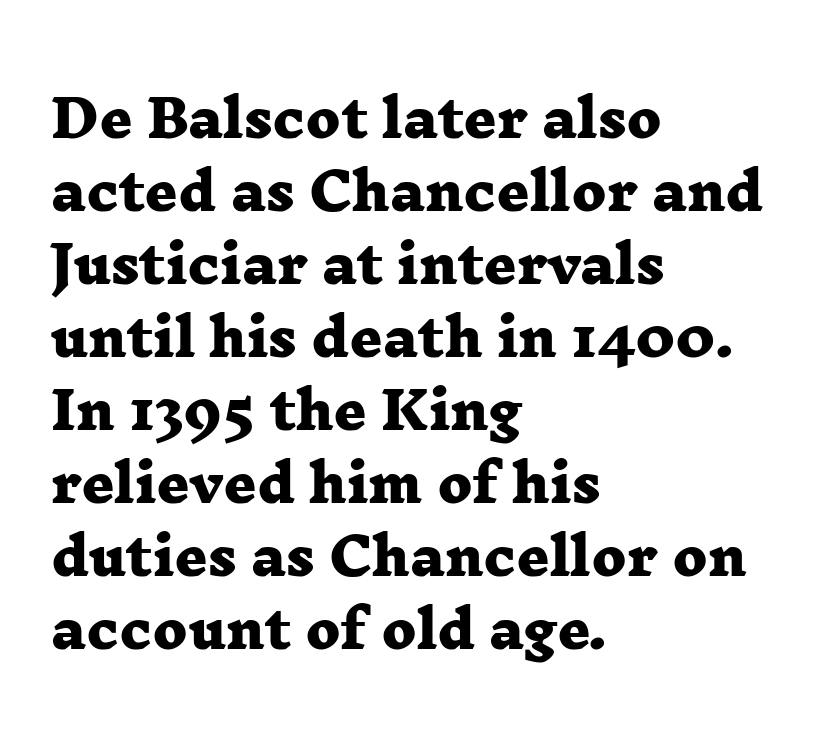
{"serif": "yes", "bold": "yes", "weight": "heavy", "width": "wide", "stroke_contrast": "low", "x_height": "medium", "monospaced": "no", "underline": "no", "align": "left", "line_spacing": "normal", "line_spacing_ratio": 1.43, "letter_spacing": "normal", "letter_spacing_em": 0.0, "glyph_px": 51}
